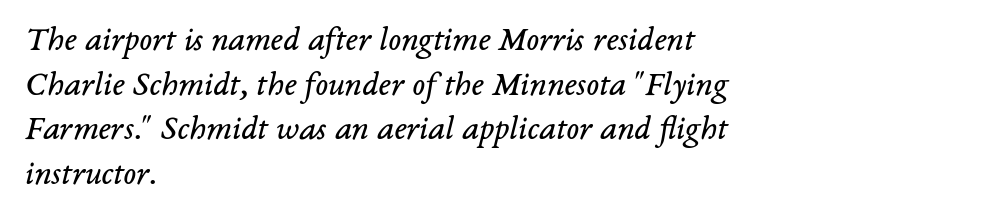
A typesetter would call this proportional, since set widths differ per character. Weight class: somewhere from thin through regular. Compared with typical paragraphs, the rows here are spaced about the same. Unmarked baselines from the first word to the last. Leftover space on each line is placed entirely after the last word. Typographically, this falls in the serif category.
